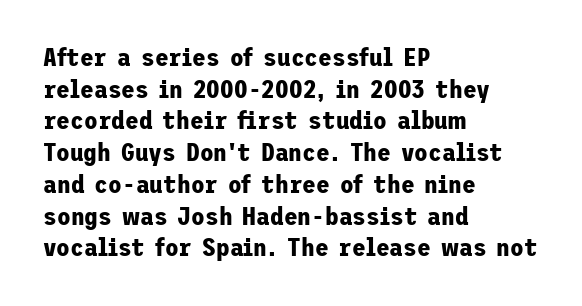
The image shows 25 px bold type, upright; set left-aligned, normal line spacing (1.27x), normal letter spacing, not underlined.
